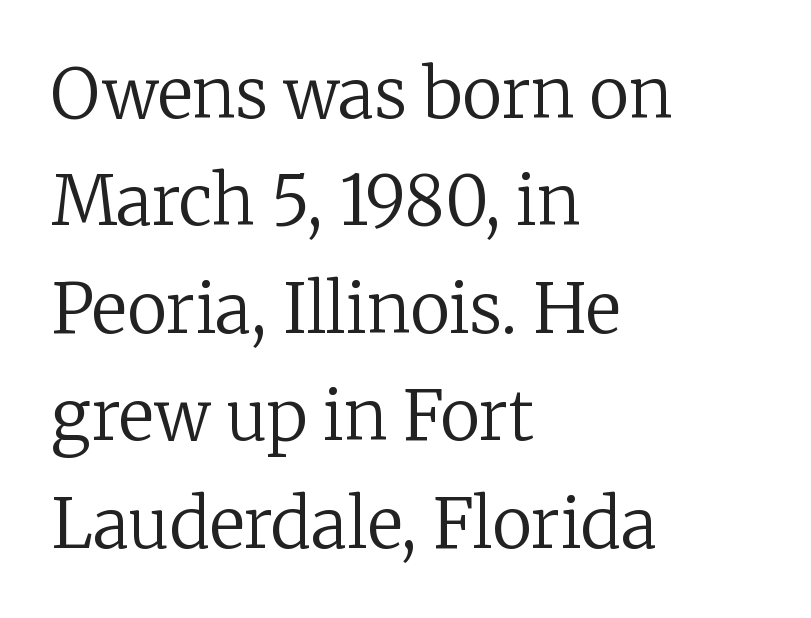
Q: Is the text bold? A: No.
Q: Is the text italic (slanted)? A: No, it is upright.
Q: Is the typeface a serif or a sans-serif typeface? A: Serif.
Q: Is the text underlined? A: No.
Q: How is the paragraph aligned? A: Left-aligned.
Q: Is the spacing between letters normal or unusually wide? A: Normal.
Q: Is the spacing between lines tight, normal or loose? A: Normal.
Q: Width (condensed, normal, or wide)? A: Normal.
Q: Stroke contrast? A: Low.
Q: x-height? A: Medium.
Q: Monospaced? A: No.
